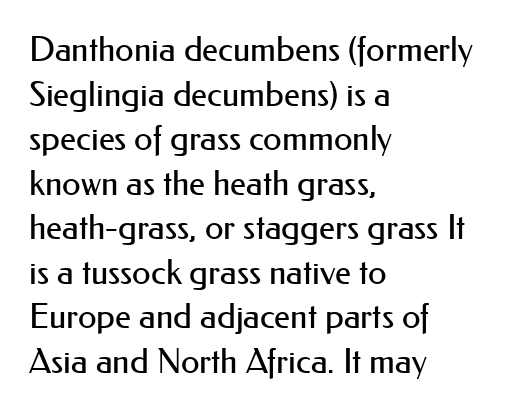
Q: Is the text bold? A: No.
Q: Is the text italic (slanted)? A: No, it is upright.
Q: Is the typeface a serif or a sans-serif typeface? A: Sans-serif.
Q: Is the text underlined? A: No.
Q: How is the paragraph aligned? A: Left-aligned.
Q: Is the spacing between letters normal or unusually wide? A: Normal.
Q: Is the spacing between lines tight, normal or loose? A: Normal.
Q: Width (condensed, normal, or wide)? A: Normal.
Q: Stroke contrast? A: Medium.
Q: x-height? A: Small.
Q: Monospaced? A: No.
